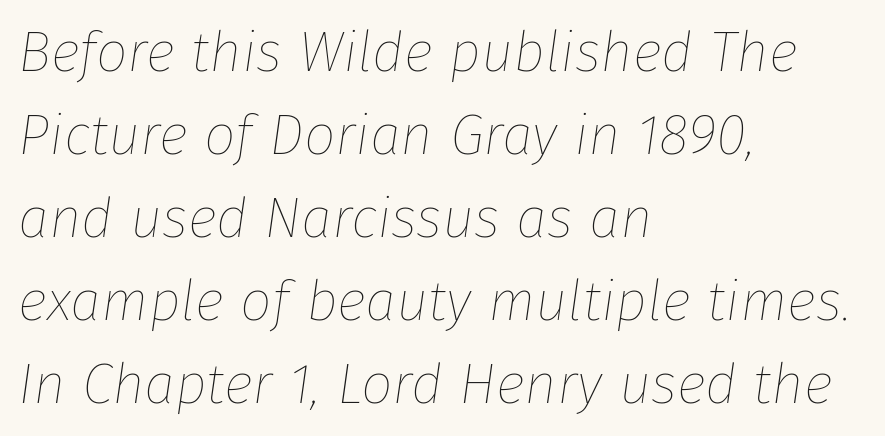
Q: Is the text bold? A: No.
Q: Is the text italic (slanted)? A: Yes, it leans right by about 8 degrees.
Q: Is the text underlined? A: No.
Q: How is the paragraph aligned? A: Left-aligned.
Q: Is the spacing between letters normal or unusually wide? A: Normal.
Q: Is the spacing between lines tight, normal or loose? A: Normal.
Q: Width (condensed, normal, or wide)? A: Normal.
Q: Stroke contrast? A: Low.
Q: x-height? A: Medium.
Q: Monospaced? A: No.
